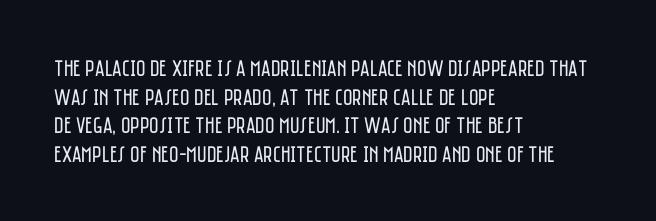
{"italic": "no", "bold": "no", "underline": "no", "align": "left", "line_spacing_ratio": 1.24, "letter_spacing": "normal", "letter_spacing_em": 0.0, "glyph_px": 23}
